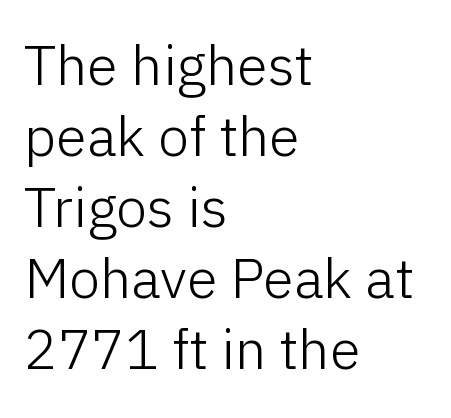
{"serif": "no", "italic": "no", "bold": "no", "weight": "light", "width": "normal", "stroke_contrast": "low", "x_height": "medium", "monospaced": "no", "underline": "no", "align": "left", "line_spacing": "normal", "line_spacing_ratio": 1.27, "letter_spacing": "normal", "letter_spacing_em": 0.0, "glyph_px": 56}
